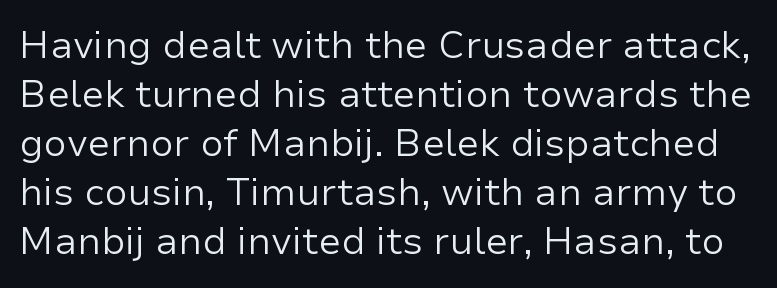
{"serif": "no", "italic": "no", "bold": "no", "weight": "regular", "width": "normal", "stroke_contrast": "low", "x_height": "medium", "monospaced": "no", "underline": "no", "line_spacing": "normal", "line_spacing_ratio": 1.29, "letter_spacing": "normal", "letter_spacing_em": 0.0, "glyph_px": 38}
